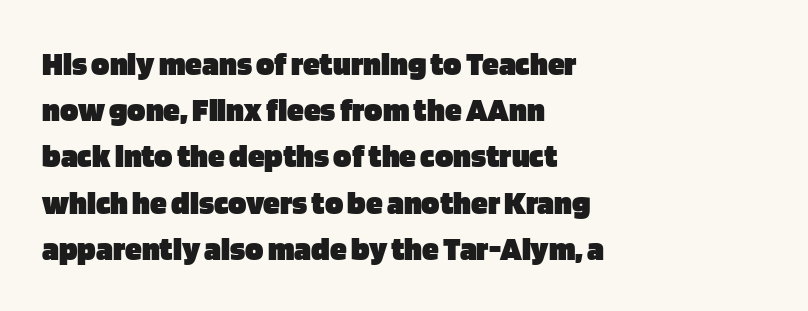
Q: Is the text bold? A: Yes.
Q: Is the text italic (slanted)? A: No, it is upright.
Q: Is the typeface a serif or a sans-serif typeface? A: Sans-serif.
Q: Is the text underlined? A: No.
Q: How is the paragraph aligned? A: Left-aligned.
Q: Is the spacing between letters normal or unusually wide? A: Normal.
Q: Is the spacing between lines tight, normal or loose? A: Normal.
Q: Width (condensed, normal, or wide)? A: Normal.
Q: Stroke contrast? A: Low.
Q: x-height? A: Large.
Q: Monospaced? A: No.
